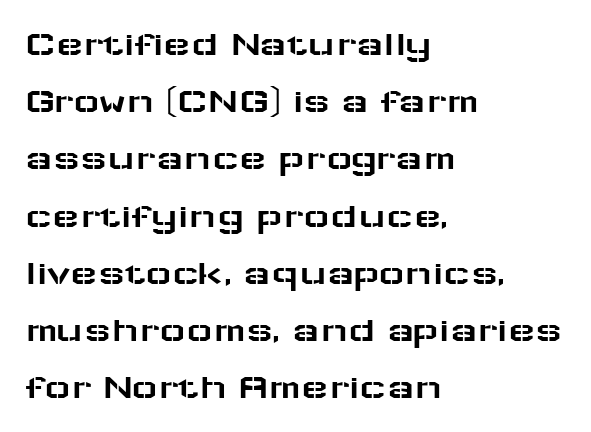
In terms of leading, this rendering sits right in the middle. This rendering features lettering with no underline. Is this a sans? Yes — the strokes have no serifs. The lettering holds an erect, upright posture throughout.
